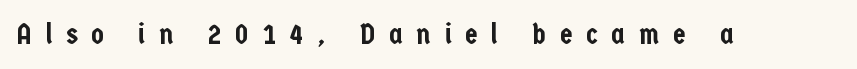
Q: Is the text italic (slanted)? A: No, it is upright.
Q: Is the typeface a serif or a sans-serif typeface? A: Sans-serif.
Q: Is the text underlined? A: No.
Q: Is the spacing between letters normal or unusually wide? A: Unusually wide.
Q: Width (condensed, normal, or wide)? A: Condensed.
Q: Stroke contrast? A: Low.
Q: x-height? A: Medium.
Q: Monospaced? A: No.
